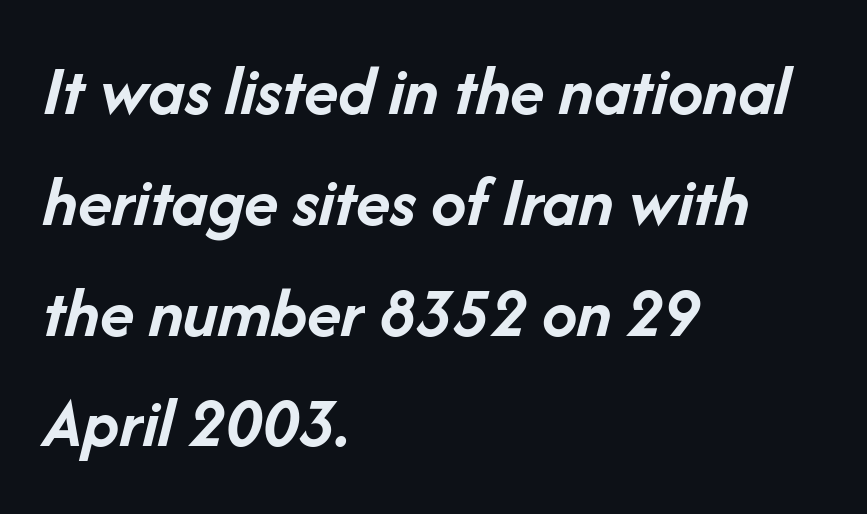
Q: Is the text bold? A: Yes.
Q: Is the text italic (slanted)? A: Yes, it leans right by about 14 degrees.
Q: Is the text underlined? A: No.
Q: How is the paragraph aligned? A: Left-aligned.
Q: Is the spacing between letters normal or unusually wide? A: Normal.
Q: Is the spacing between lines tight, normal or loose? A: Normal.
Q: Width (condensed, normal, or wide)? A: Normal.
Q: Stroke contrast? A: Low.
Q: x-height? A: Medium.
Q: Monospaced? A: No.
